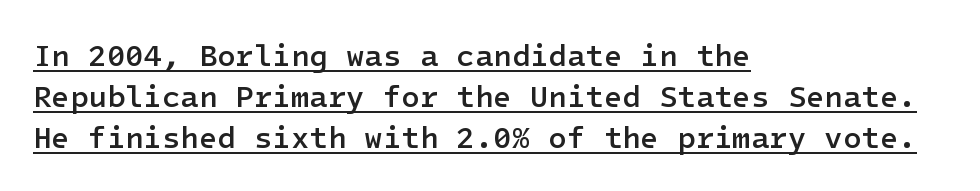
{"serif": "no", "italic": "no", "bold": "semi", "weight": "semibold", "width": "normal", "stroke_contrast": "low", "x_height": "medium", "underline": "yes", "align": "left", "line_spacing": "normal", "line_spacing_ratio": 1.37, "letter_spacing": "normal", "letter_spacing_em": 0.0, "glyph_px": 30}
